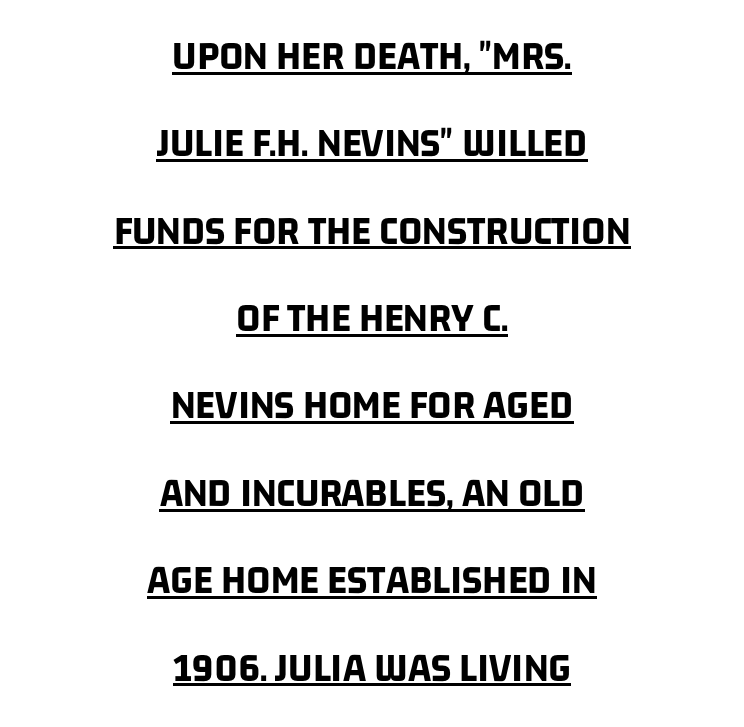
The designer dialed line spacing up above the default. You could not count columns in this text — the font is proportionally spaced. Underline: present. The paragraph has two soft edges and a firm central axis.
